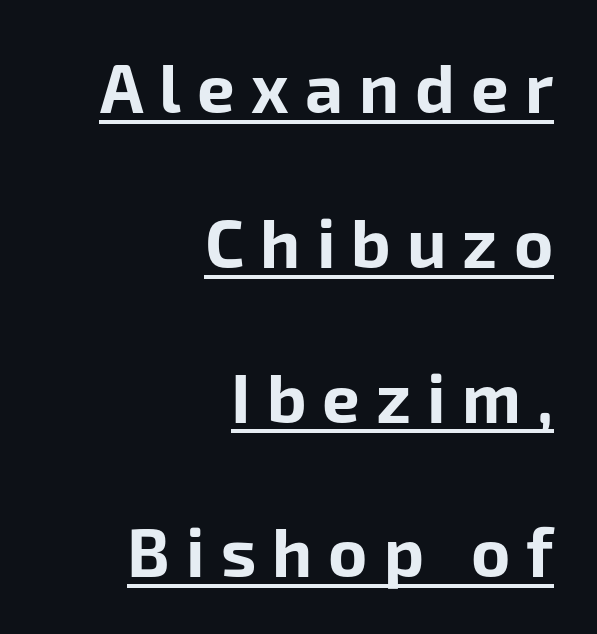
Q: Is the text bold? A: Yes.
Q: Is the text italic (slanted)? A: No, it is upright.
Q: Is the typeface a serif or a sans-serif typeface? A: Sans-serif.
Q: Is the text underlined? A: Yes.
Q: How is the paragraph aligned? A: Right-aligned.
Q: Is the spacing between letters normal or unusually wide? A: Unusually wide.
Q: Is the spacing between lines tight, normal or loose? A: Loose.
Q: Width (condensed, normal, or wide)? A: Normal.
Q: Stroke contrast? A: Low.
Q: x-height? A: Medium.
Q: Monospaced? A: No.
